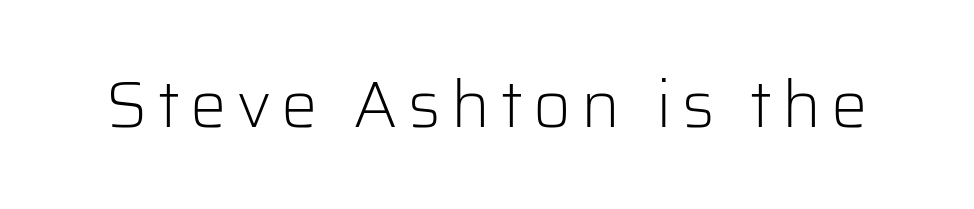
The image shows 65 px light sans-serif type, upright; set not underlined; low stroke contrast and a medium x-height.
